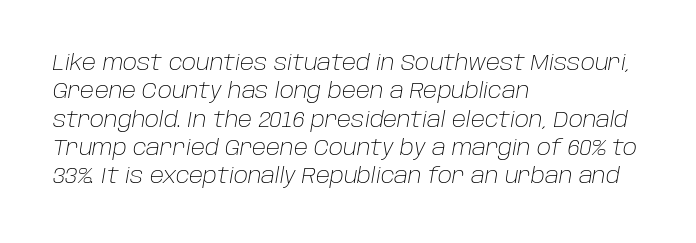
{"italic": "yes", "lean": "right", "slant_degrees": 10, "bold": "no", "underline": "no", "align": "left", "line_spacing": "normal", "line_spacing_ratio": 1.35, "letter_spacing": "normal", "letter_spacing_em": 0.0, "glyph_px": 21}
